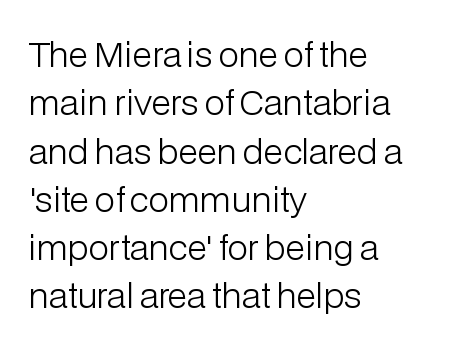
The image shows 34 px light sans-serif type, upright; set left-aligned, normal line spacing (1.42x), normal letter spacing, not underlined; low stroke contrast and a medium x-height.
